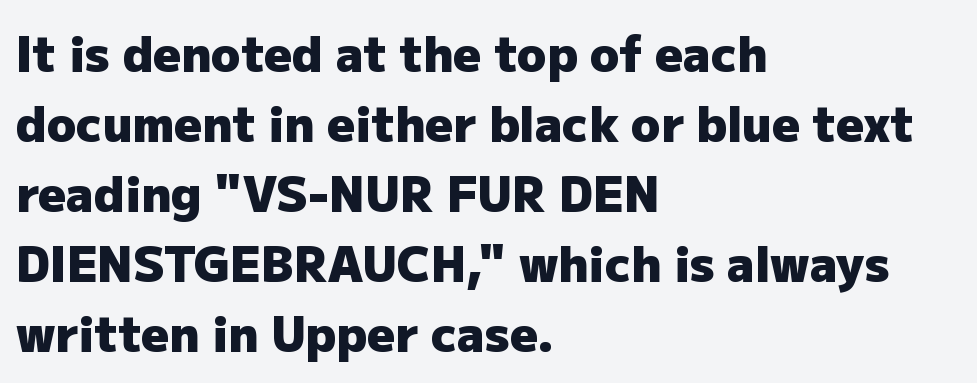
Q: Is the text bold? A: Yes.
Q: Is the text italic (slanted)? A: No, it is upright.
Q: Is the typeface a serif or a sans-serif typeface? A: Sans-serif.
Q: Is the text underlined? A: No.
Q: How is the paragraph aligned? A: Left-aligned.
Q: Is the spacing between letters normal or unusually wide? A: Normal.
Q: Is the spacing between lines tight, normal or loose? A: Normal.
Q: Width (condensed, normal, or wide)? A: Normal.
Q: Stroke contrast? A: Low.
Q: x-height? A: Medium.
Q: Monospaced? A: No.
